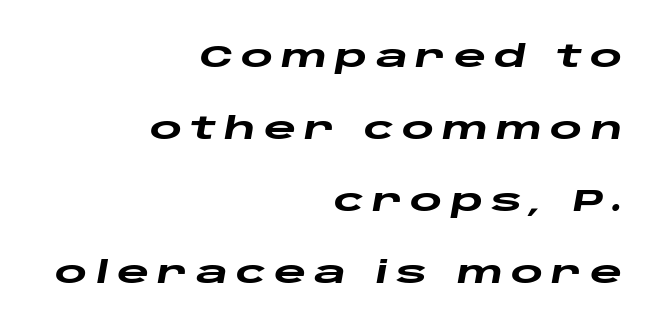
Q: Is the text bold? A: Yes.
Q: Is the text italic (slanted)? A: Yes, it leans right by about 10 degrees.
Q: Is the text underlined? A: No.
Q: How is the paragraph aligned? A: Right-aligned.
Q: Is the spacing between letters normal or unusually wide? A: Unusually wide.
Q: Is the spacing between lines tight, normal or loose? A: Loose.
Q: Width (condensed, normal, or wide)? A: Wide.
Q: Stroke contrast? A: Low.
Q: x-height? A: Large.
Q: Monospaced? A: No.
